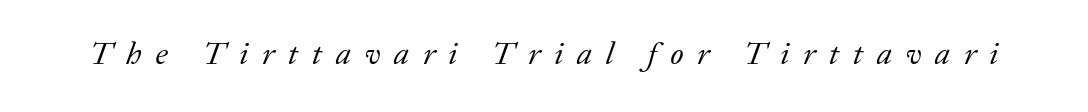
Q: Is the text bold? A: No.
Q: Is the text italic (slanted)? A: Yes, it leans right by about 20 degrees.
Q: Is the typeface a serif or a sans-serif typeface? A: Serif.
Q: Is the text underlined? A: No.
Q: Is the spacing between letters normal or unusually wide? A: Unusually wide.
Q: Width (condensed, normal, or wide)? A: Normal.
Q: Stroke contrast? A: Low.
Q: x-height? A: Medium.
Q: Monospaced? A: No.
